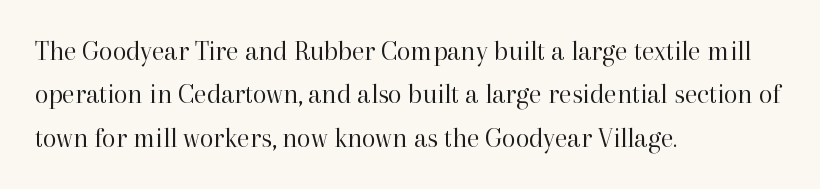
No chunkiness to these letters — they're not bold. This sample has the flowing, uneven cadence of proportional lettering. Each row of text sits above clean, open space. Notice how the passage keeps a crisp vertical edge on the left only. The specimen reads as upright at a glance. Observe the ordinary spacing: letters are neighbours, not strangers.
